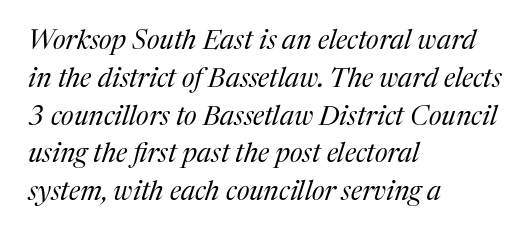
Q: Is the text bold? A: No.
Q: Is the text italic (slanted)? A: Yes, it leans right by about 17 degrees.
Q: Is the text underlined? A: No.
Q: How is the paragraph aligned? A: Left-aligned.
Q: Is the spacing between letters normal or unusually wide? A: Normal.
Q: Is the spacing between lines tight, normal or loose? A: Normal.
